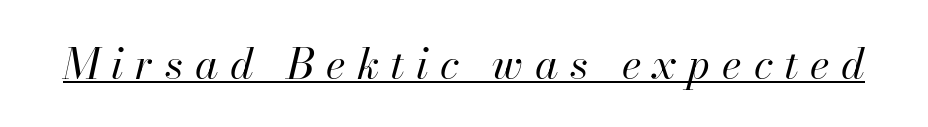
{"italic": "yes", "lean": "right", "slant_degrees": 13, "bold": "no", "weight": "regular", "width": "normal", "stroke_contrast": "high", "x_height": "small", "monospaced": "no", "underline": "yes", "letter_spacing": "wide", "letter_spacing_em": 0.27, "glyph_px": 43}
